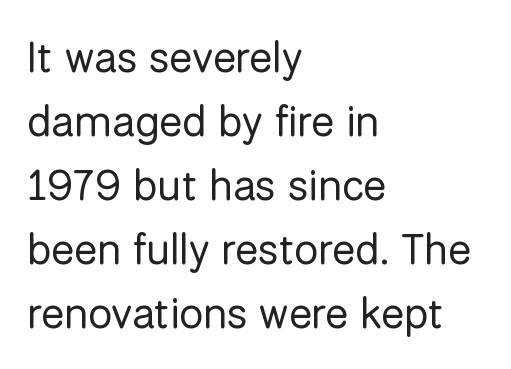
Think of a printed novel: that variable character pitch is what you see here. The paragraph has a hard left edge and a soft right edge. In terms of letterspacing, this is plain default setting. The glyphs in this specimen are sans serif. Each new line begins a customary step beneath the previous one. A clean baseline with only descenders dipping below it.
